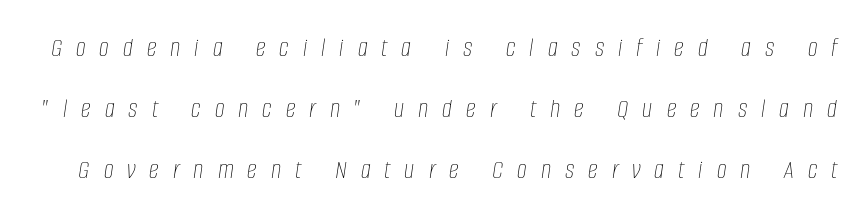
{"italic": "yes", "lean": "right", "slant_degrees": 8, "bold": "no", "weight": "thin", "width": "condensed", "stroke_contrast": "low", "x_height": "large", "monospaced": "no", "underline": "no", "line_spacing": "loose", "line_spacing_ratio": 2.17, "letter_spacing": "wide", "letter_spacing_em": 0.5, "glyph_px": 28}
